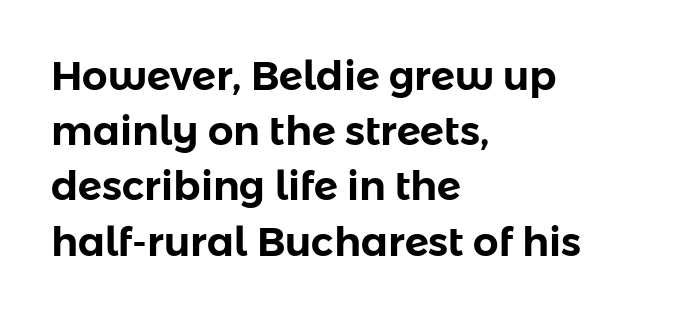
{"serif": "no", "italic": "no", "width": "normal", "stroke_contrast": "low", "x_height": "medium", "monospaced": "no", "underline": "no", "align": "left", "line_spacing": "normal", "line_spacing_ratio": 1.38, "letter_spacing": "normal", "letter_spacing_em": 0.0, "glyph_px": 40}
